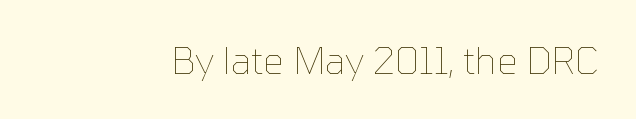
Q: Is the text bold? A: No.
Q: Is the text italic (slanted)? A: No, it is upright.
Q: Is the text underlined? A: No.
Q: Is the spacing between letters normal or unusually wide? A: Normal.
Q: Width (condensed, normal, or wide)? A: Normal.
Q: Stroke contrast? A: Low.
Q: x-height? A: Medium.
Q: Monospaced? A: No.
